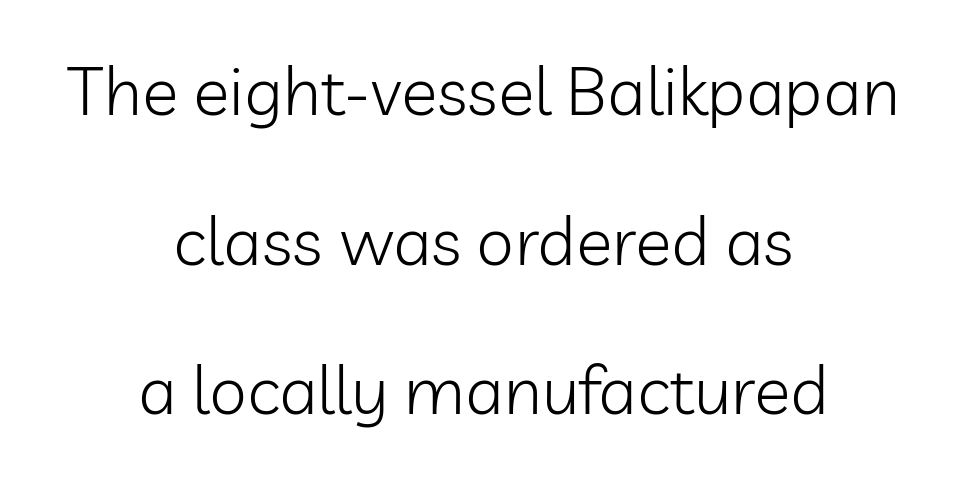
{"serif": "no", "italic": "no", "bold": "no", "weight": "light", "width": "normal", "stroke_contrast": "low", "x_height": "medium", "monospaced": "no", "underline": "no", "align": "center", "line_spacing": "loose", "line_spacing_ratio": 2.2, "letter_spacing": "normal", "letter_spacing_em": 0.0, "glyph_px": 68}
